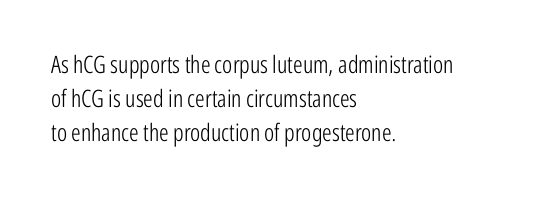
{"italic": "no", "bold": "no", "underline": "no", "align": "left", "line_spacing": "normal", "line_spacing_ratio": 1.41, "letter_spacing": "normal", "letter_spacing_em": 0.0, "glyph_px": 24}
